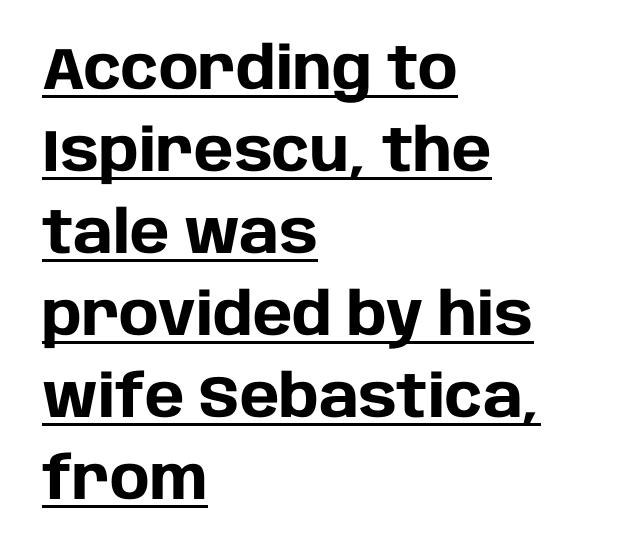
{"serif": "no", "italic": "no", "bold": "yes", "weight": "heavy", "width": "normal", "stroke_contrast": "low", "x_height": "large", "monospaced": "no", "underline": "yes", "align": "left", "line_spacing": "normal", "line_spacing_ratio": 1.39, "letter_spacing": "normal", "letter_spacing_em": 0.0, "glyph_px": 59}
